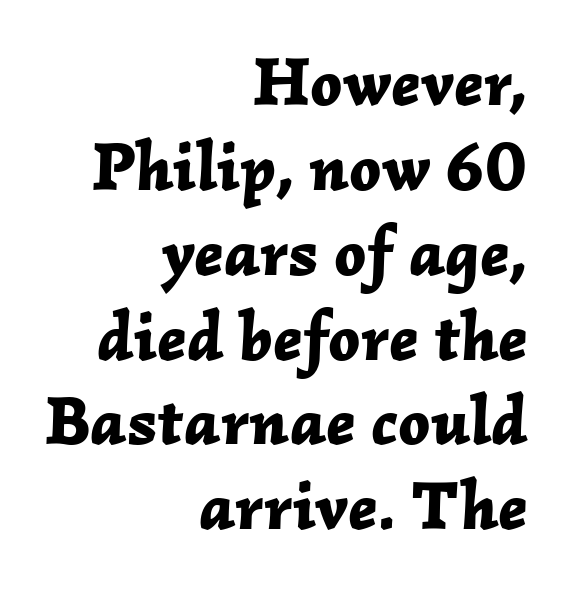
{"italic": "yes", "lean": "right", "slant_degrees": 2, "bold": "yes", "weight": "bold", "width": "normal", "stroke_contrast": "low", "x_height": "medium", "monospaced": "no", "underline": "no", "align": "right", "line_spacing_ratio": 1.23, "letter_spacing": "normal", "letter_spacing_em": 0.0, "glyph_px": 69}
